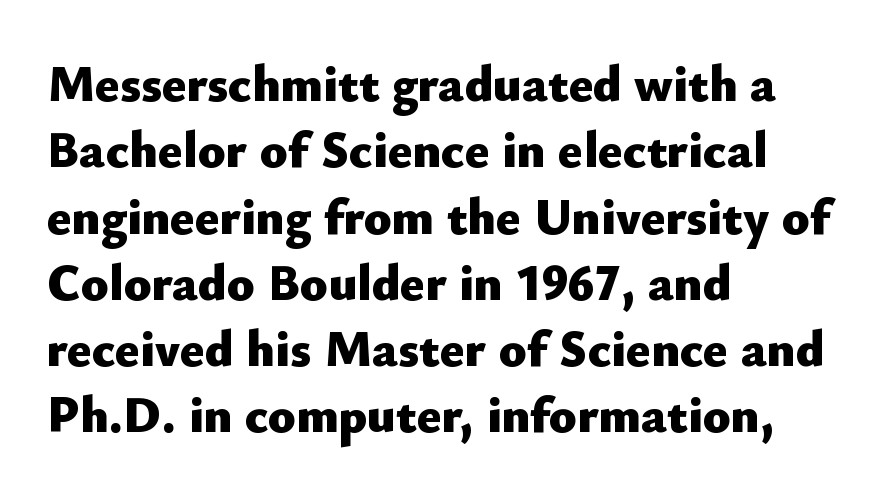
The image shows 51 px heavy sans-serif type, upright; set left-aligned, normal line spacing (1.3x), normal letter spacing, not underlined; low stroke contrast and a small x-height.
